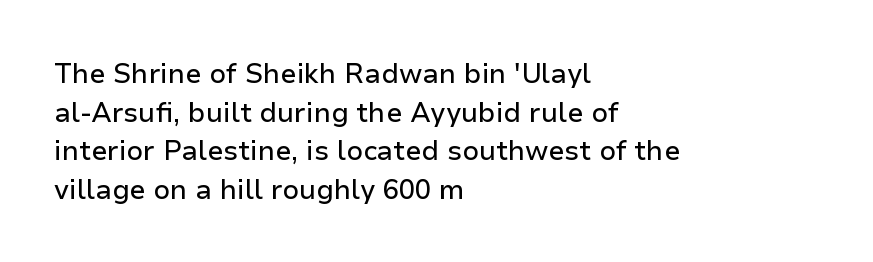
Tracking value appears to be zero — textbook default spacing. The font's upright variant was chosen for this text. Alignment: flush left. Rows of type keep a routine distance in the vertical direction. This rendering features lettering with no underline.
